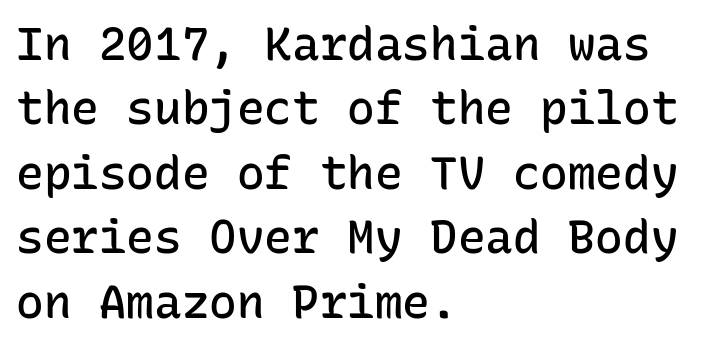
Leading: standard. The paragraph shown leans on its left margin. A sans-serif font was chosen for this passage. The glyphs are unaccompanied by any horizontal stroke below them.
